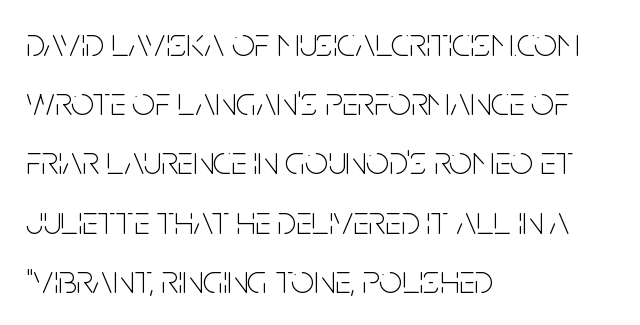
The image shows 40 px thin, condensed sans-serif type, upright; set left-aligned, normal line spacing (1.48x), normal letter spacing, not underlined; low stroke contrast and a large x-height.
